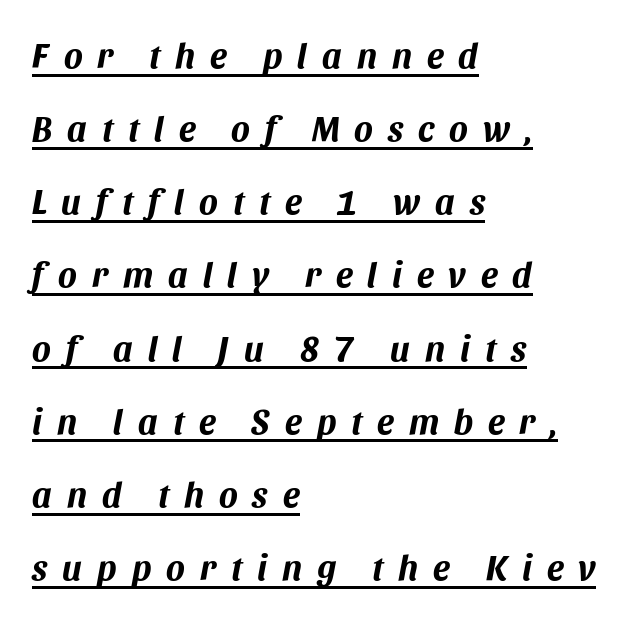
Decoration check: the copy is underlined. Leading is clearly above the norm, producing a sparse column. The letters advance in unequal steps, a hallmark of proportional type. The passage is arranged the way most books set body copy — flush left. Emphasis-style slanted type is in use.
